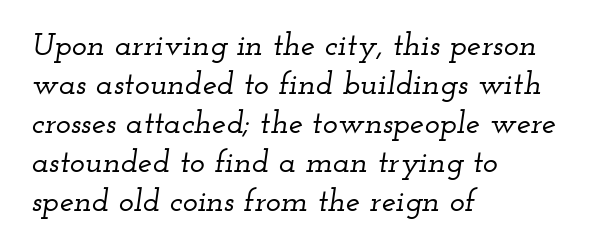
{"serif": "yes", "italic": "yes", "lean": "right", "slant_degrees": 12, "width": "wide", "stroke_contrast": "low", "x_height": "small", "monospaced": "no", "underline": "no", "align": "left", "line_spacing_ratio": 1.22, "letter_spacing": "normal", "letter_spacing_em": 0.0, "glyph_px": 32}
